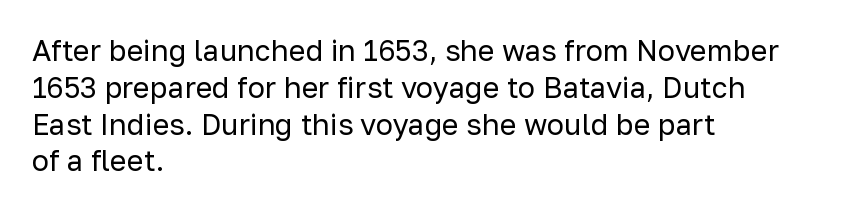
Q: Is the text bold? A: No.
Q: Is the text italic (slanted)? A: No, it is upright.
Q: Is the typeface a serif or a sans-serif typeface? A: Sans-serif.
Q: Is the text underlined? A: No.
Q: How is the paragraph aligned? A: Left-aligned.
Q: Is the spacing between letters normal or unusually wide? A: Normal.
Q: Is the spacing between lines tight, normal or loose? A: Normal.
Q: Width (condensed, normal, or wide)? A: Normal.
Q: Stroke contrast? A: Low.
Q: x-height? A: Medium.
Q: Monospaced? A: No.
